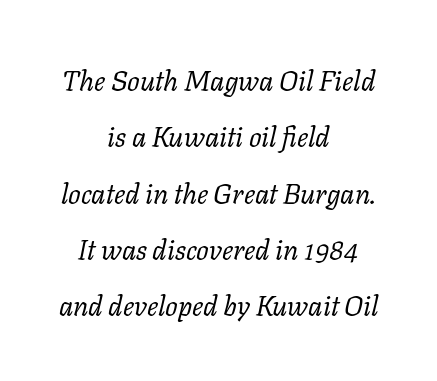
The image shows 28 px regular-weight serif type, italic (leaning right); set centered, loose line spacing (2.01x), normal letter spacing, not underlined; low stroke contrast and a medium x-height.
